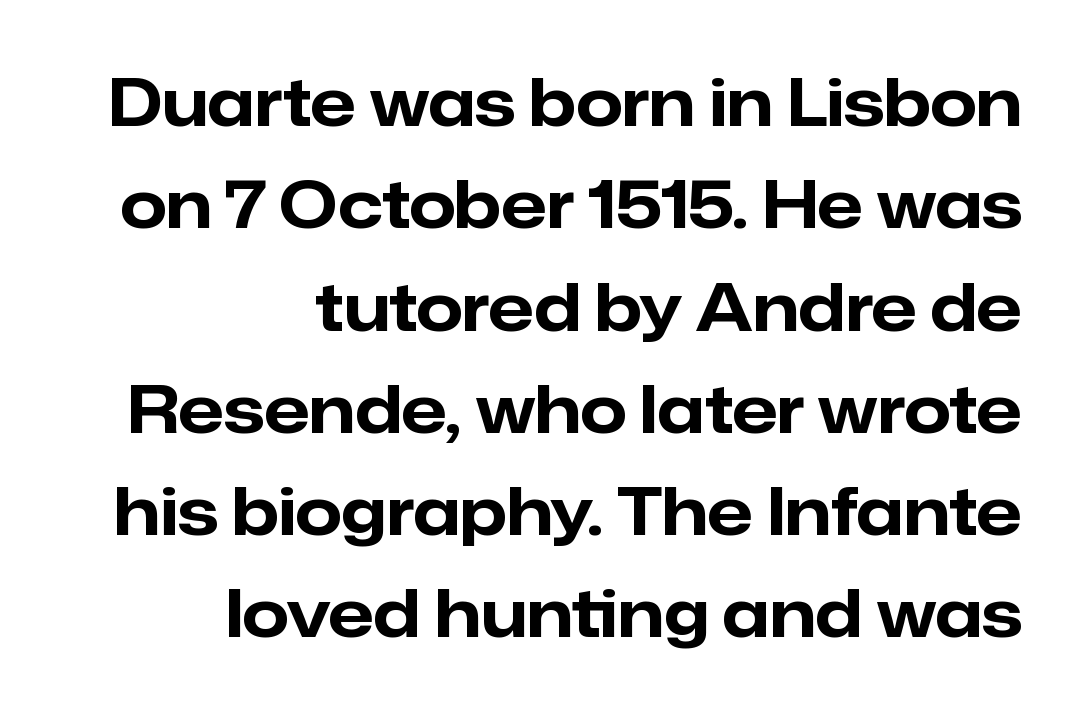
{"serif": "no", "italic": "no", "bold": "yes", "weight": "bold", "width": "normal", "stroke_contrast": "low", "x_height": "medium", "monospaced": "no", "underline": "no", "align": "right", "line_spacing": "normal", "line_spacing_ratio": 1.55, "letter_spacing": "normal", "letter_spacing_em": 0.0, "glyph_px": 66}
